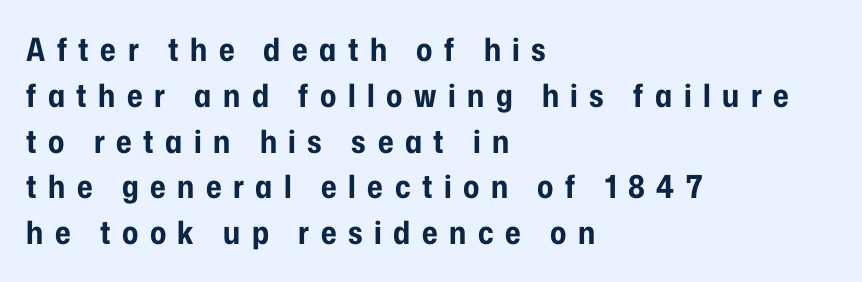
The image shows 32 px bold, condensed sans-serif type, upright; set left-aligned, normal line spacing (1.43x), unusually wide letter spacing (+0.36 em), not underlined; low stroke contrast and a medium x-height.
